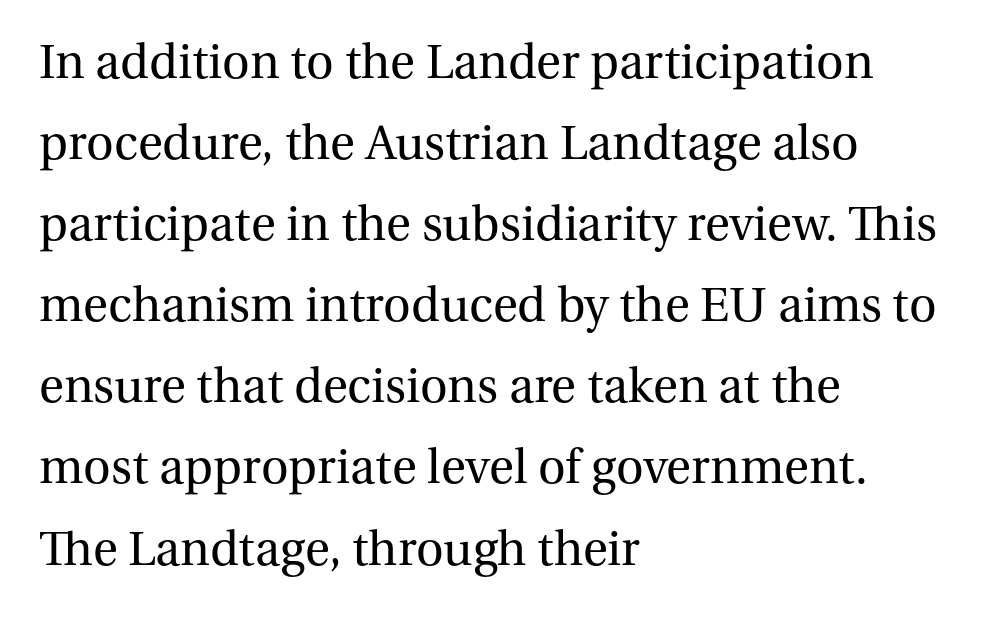
Q: Is the text bold? A: No.
Q: Is the text italic (slanted)? A: No, it is upright.
Q: Is the typeface a serif or a sans-serif typeface? A: Serif.
Q: Is the text underlined? A: No.
Q: How is the paragraph aligned? A: Left-aligned.
Q: Is the spacing between letters normal or unusually wide? A: Normal.
Q: Is the spacing between lines tight, normal or loose? A: Normal.
Q: Width (condensed, normal, or wide)? A: Normal.
Q: Stroke contrast? A: Medium.
Q: x-height? A: Medium.
Q: Monospaced? A: No.
